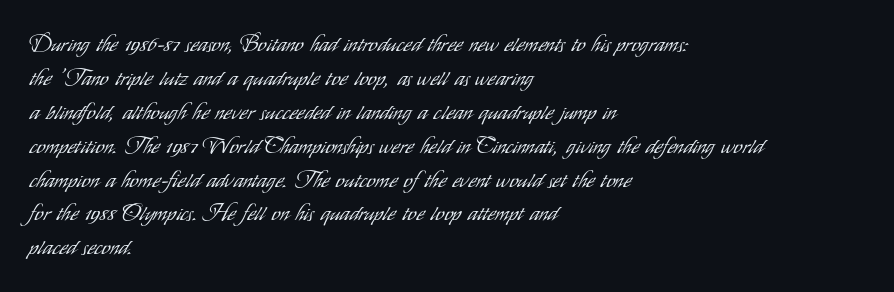
Q: Is the text bold? A: No.
Q: Is the text italic (slanted)? A: Yes.
Q: Is the text underlined? A: No.
Q: How is the paragraph aligned? A: Left-aligned.
Q: Is the spacing between letters normal or unusually wide? A: Normal.
Q: Is the spacing between lines tight, normal or loose? A: Normal.
